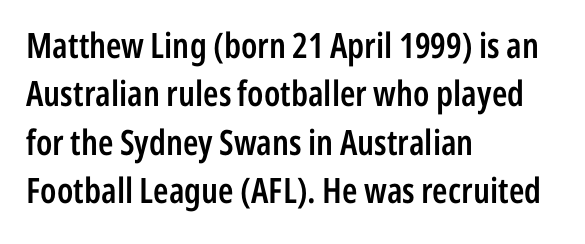
Notice the strokes are somewhat thickened but not fully heavy: this is a semibold. Honestly, the row spacing looks completely unremarkable. Compared with a centered layout, this one pins lines to the left instead. No word sits above an underline. Designer's note — italics off, roman on. The face used here is proportionally spaced, like ordinary book or web type.
